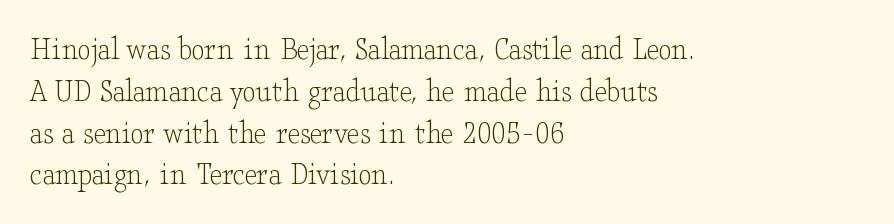
Q: Is the text bold? A: No.
Q: Is the text italic (slanted)? A: No, it is upright.
Q: Is the typeface a serif or a sans-serif typeface? A: Serif.
Q: Is the text underlined? A: No.
Q: How is the paragraph aligned? A: Left-aligned.
Q: Is the spacing between letters normal or unusually wide? A: Normal.
Q: Width (condensed, normal, or wide)? A: Wide.
Q: Stroke contrast? A: Low.
Q: x-height? A: Small.
Q: Monospaced? A: No.
